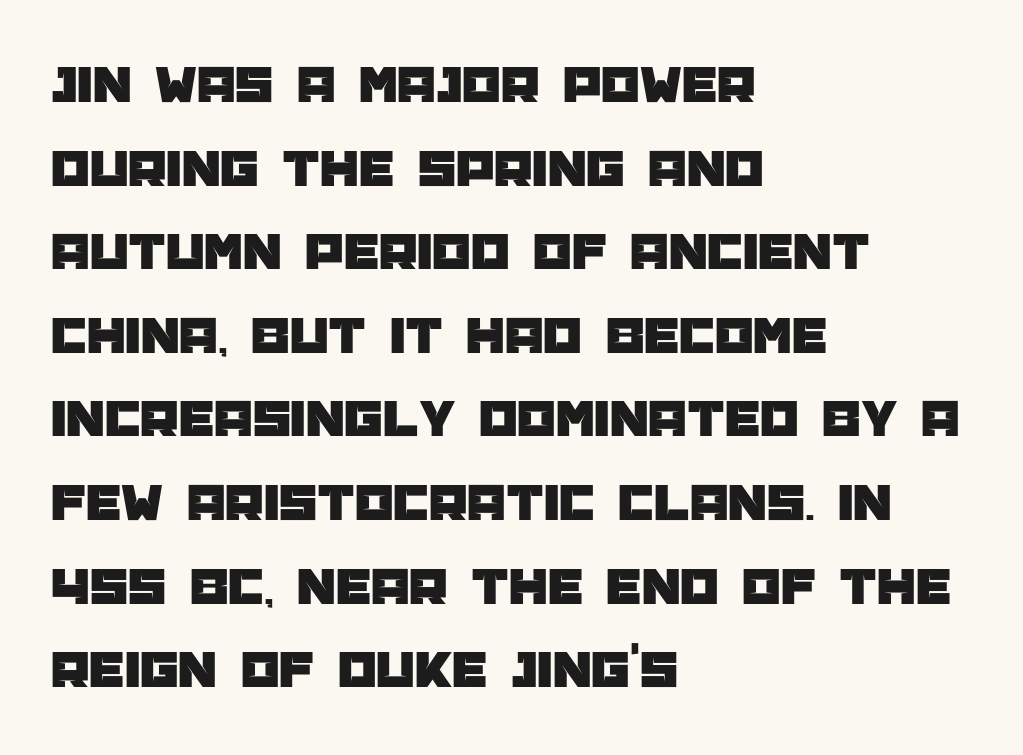
The image shows 55 px sans-serif type, upright; set left-aligned, normal line spacing (1.52x), normal letter spacing, not underlined; low stroke contrast and a large x-height.
